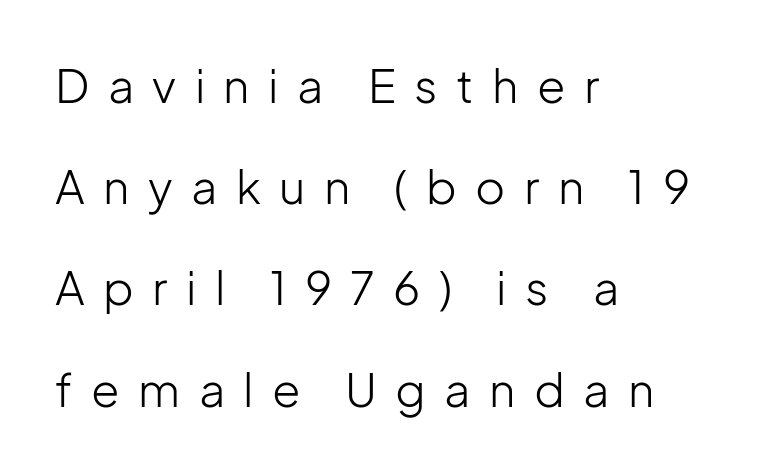
Someone cranked the tracking dial way up on this one. If you measured baseline to baseline, you'd find a long distance. Ordinary non-slanted type is in use. Lines of text with bare space underneath. Character widths vary here, with narrow letters taking less room than wide ones. In CSS terms this would be text-align: left.
